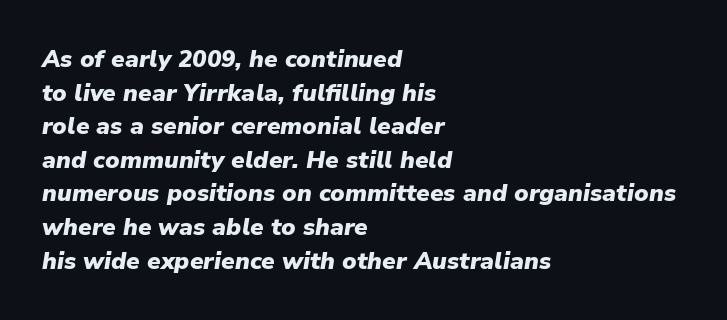
The image shows 24 px bold type, italic (leaning right); set left-aligned, normal line spacing (1.4x), normal letter spacing, not underlined.
